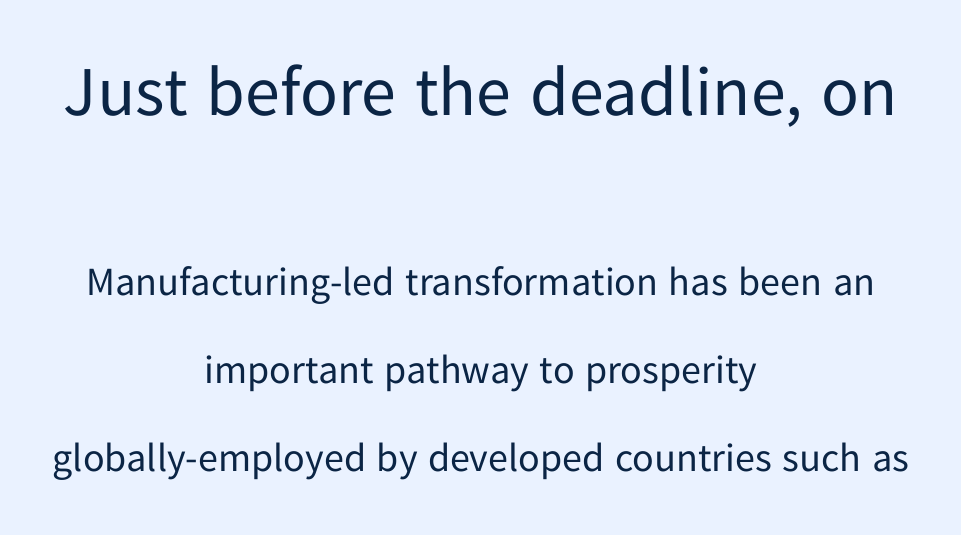
The image shows 70 px regular-weight sans-serif type, upright; set centered, loose line spacing (2.2x), normal letter spacing, not underlined; the first (top) block is 1.75x larger; low stroke contrast and a medium x-height.
